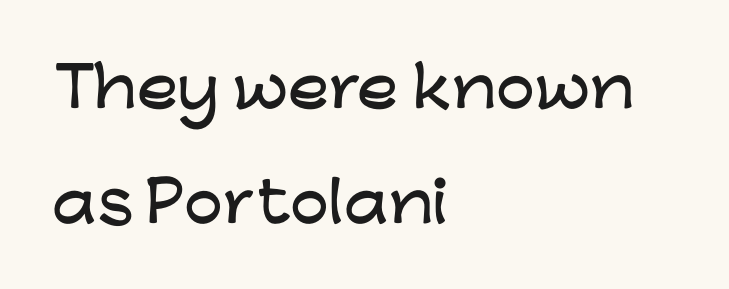
Q: Is the text italic (slanted)? A: No, it is upright.
Q: Is the typeface a serif or a sans-serif typeface? A: Sans-serif.
Q: Is the text underlined? A: No.
Q: How is the paragraph aligned? A: Left-aligned.
Q: Is the spacing between letters normal or unusually wide? A: Normal.
Q: Is the spacing between lines tight, normal or loose? A: Loose.
Q: Width (condensed, normal, or wide)? A: Wide.
Q: Stroke contrast? A: Low.
Q: x-height? A: Medium.
Q: Monospaced? A: No.
